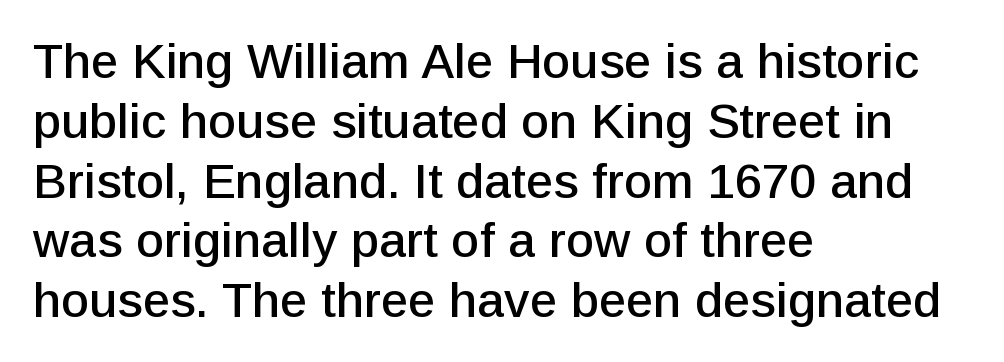
{"serif": "no", "italic": "no", "width": "normal", "stroke_contrast": "low", "x_height": "medium", "monospaced": "no", "underline": "no", "align": "left", "line_spacing_ratio": 1.22, "letter_spacing": "normal", "letter_spacing_em": 0.0, "glyph_px": 49}
